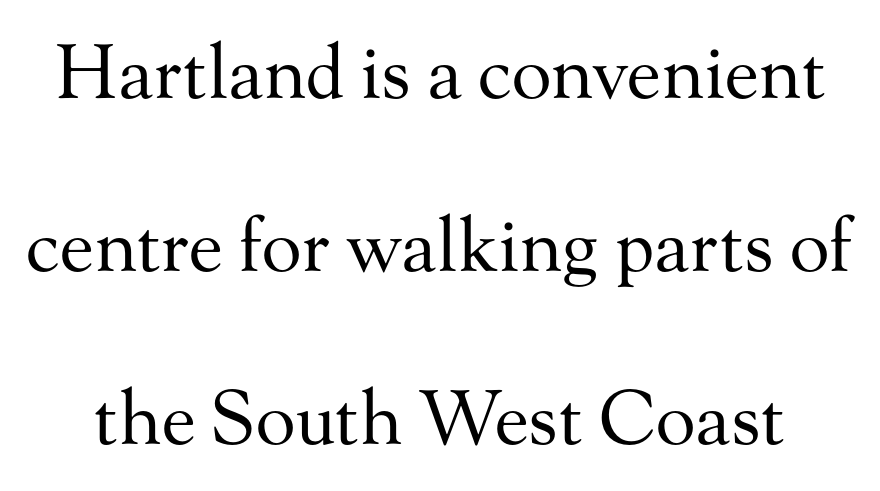
Q: Is the text bold? A: No.
Q: Is the text italic (slanted)? A: No, it is upright.
Q: Is the typeface a serif or a sans-serif typeface? A: Serif.
Q: Is the text underlined? A: No.
Q: Is the spacing between letters normal or unusually wide? A: Normal.
Q: Is the spacing between lines tight, normal or loose? A: Loose.
Q: Width (condensed, normal, or wide)? A: Normal.
Q: Stroke contrast? A: Medium.
Q: x-height? A: Small.
Q: Monospaced? A: No.
